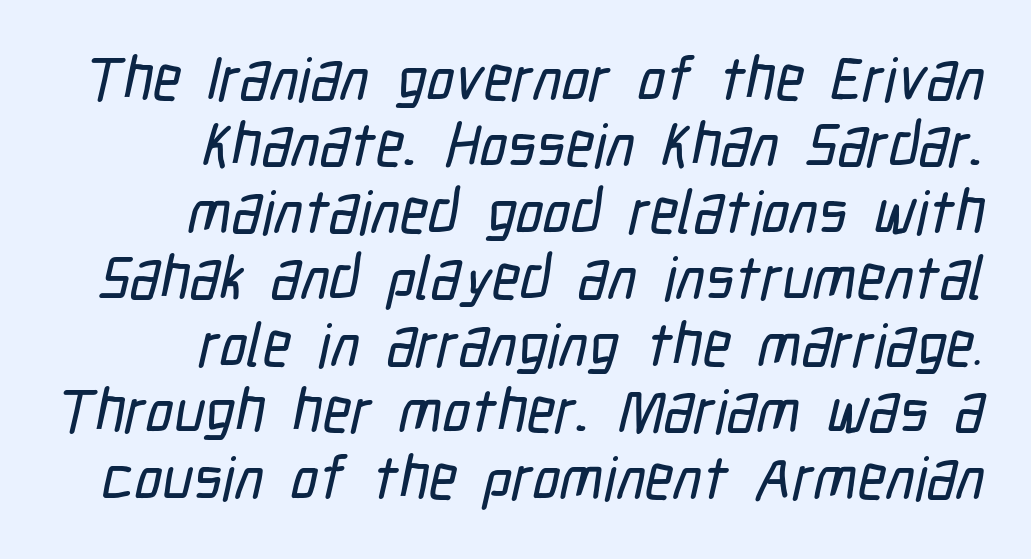
Think of a printed novel: that variable character pitch is what you see here. The space beneath each line is pristine and unruled. The space between consecutive lines is stingy. Typographically, this falls in the sans-serif category. Reading down the block, your eye finds every line finishing at a fixed right position. The gaps between neighbouring characters are ordinary and unremarkable.
